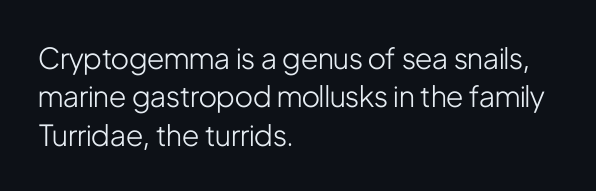
{"serif": "no", "italic": "no", "bold": "no", "weight": "light", "width": "condensed", "stroke_contrast": "low", "x_height": "medium", "monospaced": "no", "underline": "no", "align": "left", "line_spacing": "normal", "line_spacing_ratio": 1.32, "letter_spacing": "normal", "letter_spacing_em": 0.0, "glyph_px": 29}
